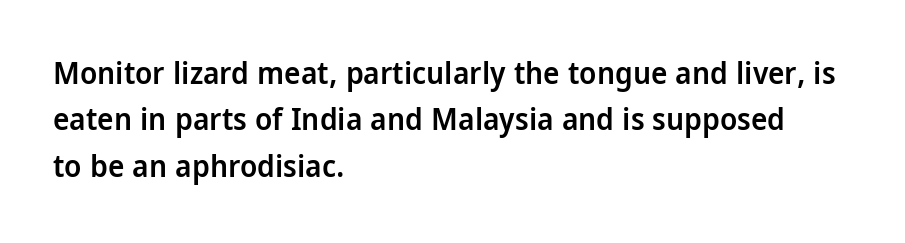
Q: Is the text bold? A: Semi-bold.
Q: Is the text italic (slanted)? A: No, it is upright.
Q: Is the typeface a serif or a sans-serif typeface? A: Sans-serif.
Q: Is the text underlined? A: No.
Q: How is the paragraph aligned? A: Left-aligned.
Q: Is the spacing between letters normal or unusually wide? A: Normal.
Q: Is the spacing between lines tight, normal or loose? A: Normal.
Q: Width (condensed, normal, or wide)? A: Condensed.
Q: Stroke contrast? A: Low.
Q: x-height? A: Large.
Q: Monospaced? A: No.
